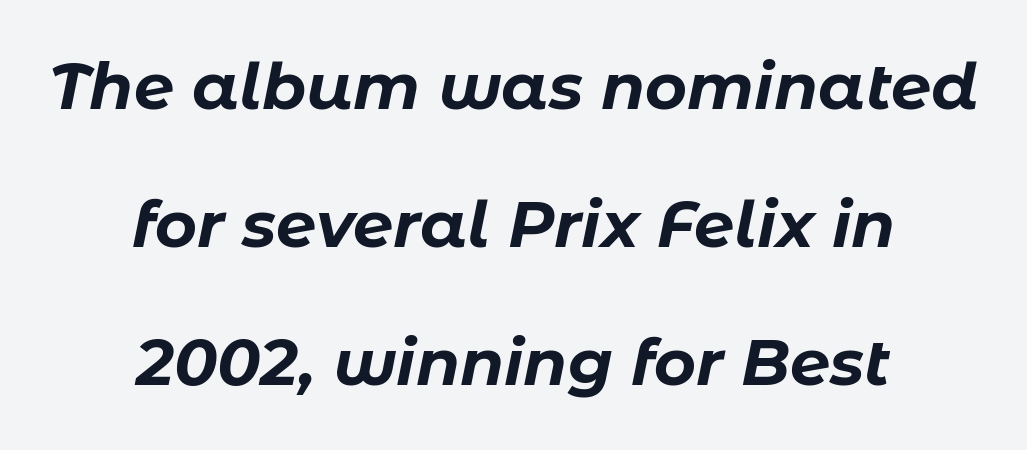
Think of a printed novel: that variable character pitch is what you see here. Type without underlining. Emphasis by weight is at full strength: bold. Where is the straight margin? There isn't one; the lines are centered. This rendering leaves character spacing at its baseline value. Quick note: interline space is abundant.
